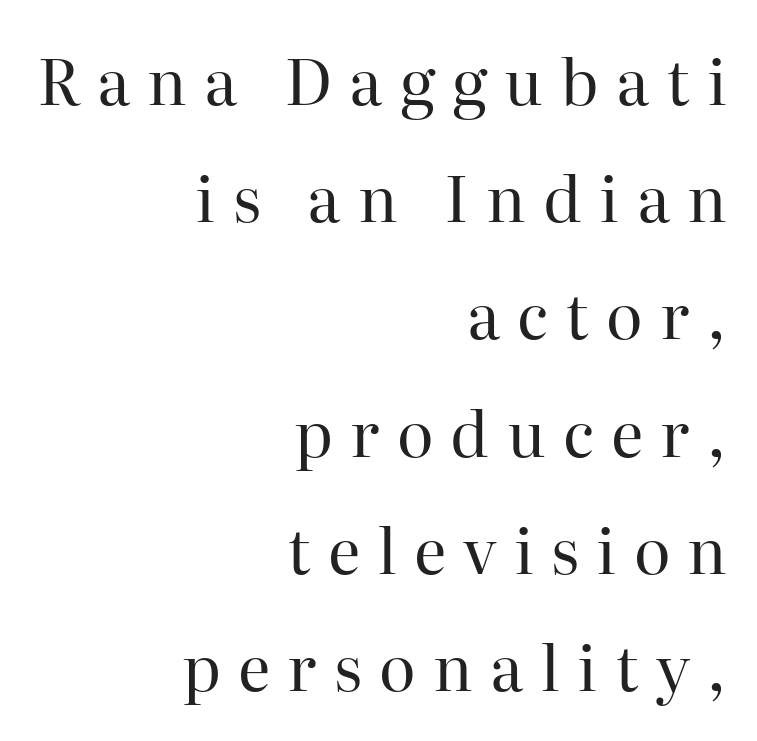
{"serif": "yes", "italic": "no", "bold": "no", "weight": "regular", "width": "normal", "stroke_contrast": "high", "x_height": "medium", "monospaced": "no", "underline": "no", "align": "right", "line_spacing_ratio": 1.86, "letter_spacing": "wide", "letter_spacing_em": 0.27, "glyph_px": 63}
